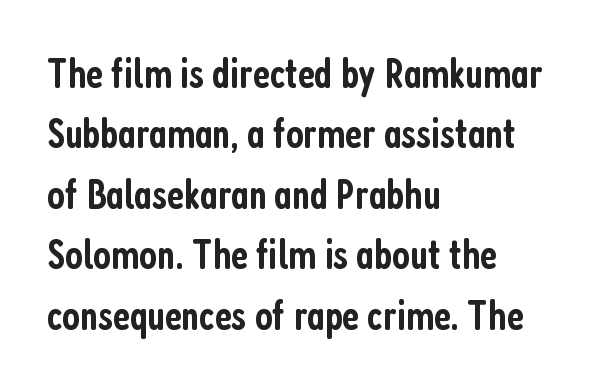
Q: Is the text bold? A: Semi-bold.
Q: Is the text italic (slanted)? A: No, it is upright.
Q: Is the typeface a serif or a sans-serif typeface? A: Sans-serif.
Q: Is the text underlined? A: No.
Q: How is the paragraph aligned? A: Left-aligned.
Q: Is the spacing between letters normal or unusually wide? A: Normal.
Q: Is the spacing between lines tight, normal or loose? A: Normal.
Q: Width (condensed, normal, or wide)? A: Condensed.
Q: Stroke contrast? A: Low.
Q: x-height? A: Medium.
Q: Monospaced? A: No.
